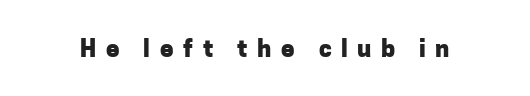
{"italic": "no", "bold": "yes", "underline": "no", "letter_spacing": "wide", "letter_spacing_em": 0.4, "glyph_px": 24}
